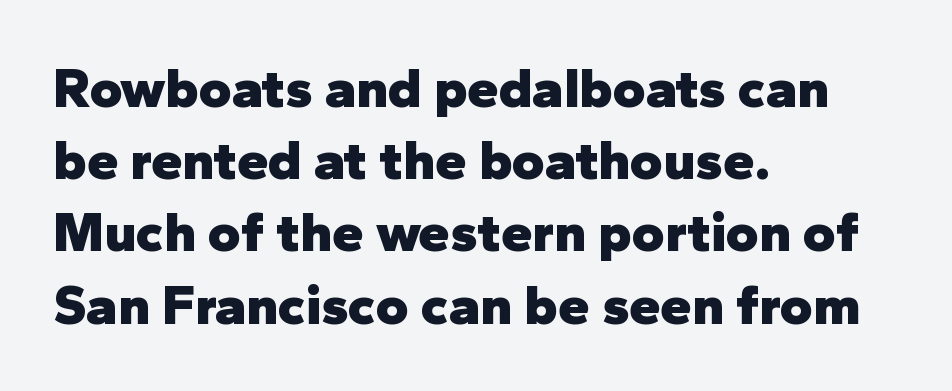
{"serif": "no", "italic": "no", "bold": "yes", "weight": "heavy", "width": "normal", "stroke_contrast": "low", "x_height": "medium", "monospaced": "no", "underline": "no", "align": "left", "line_spacing": "normal", "line_spacing_ratio": 1.29, "letter_spacing": "normal", "letter_spacing_em": 0.0, "glyph_px": 56}
